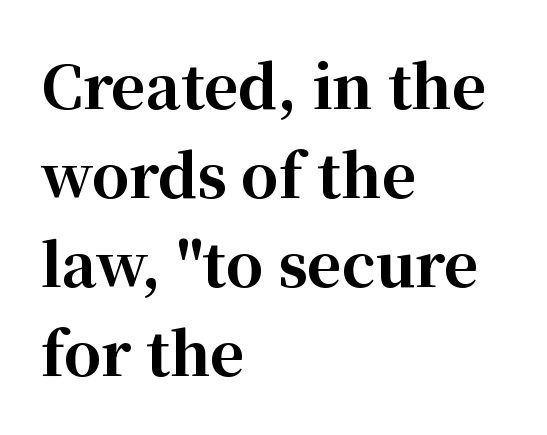
{"serif": "yes", "italic": "no", "bold": "yes", "weight": "bold", "width": "normal", "stroke_contrast": "high", "x_height": "medium", "monospaced": "no", "underline": "no", "align": "left", "line_spacing": "normal", "line_spacing_ratio": 1.51, "letter_spacing": "normal", "letter_spacing_em": 0.0, "glyph_px": 59}
